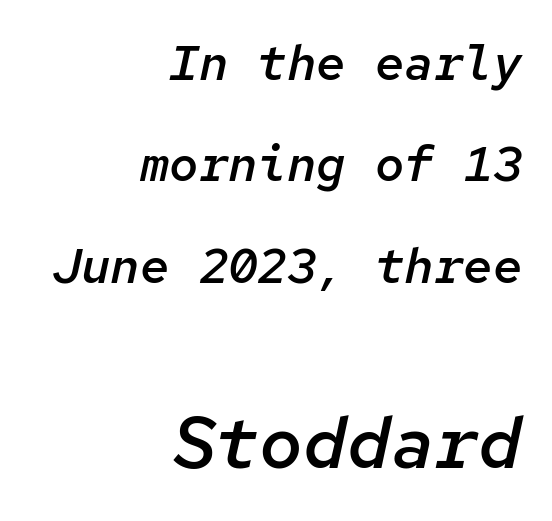
No extra tracking has been applied to these lines. Scale increases going downward across the two blocks. Every character here occupies the same horizontal width, giving the sample a typewriter-like rhythm. The gap between lines stays unmarked.
